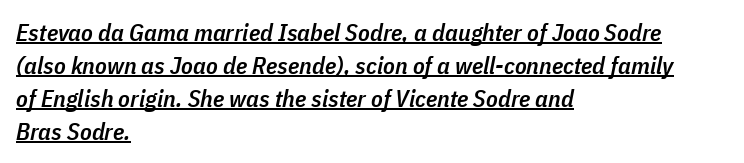
{"italic": "yes", "lean": "right", "slant_degrees": 11, "bold": "semi", "underline": "yes", "align": "left", "line_spacing": "normal", "line_spacing_ratio": 1.37, "letter_spacing": "normal", "letter_spacing_em": 0.0, "glyph_px": 24}
